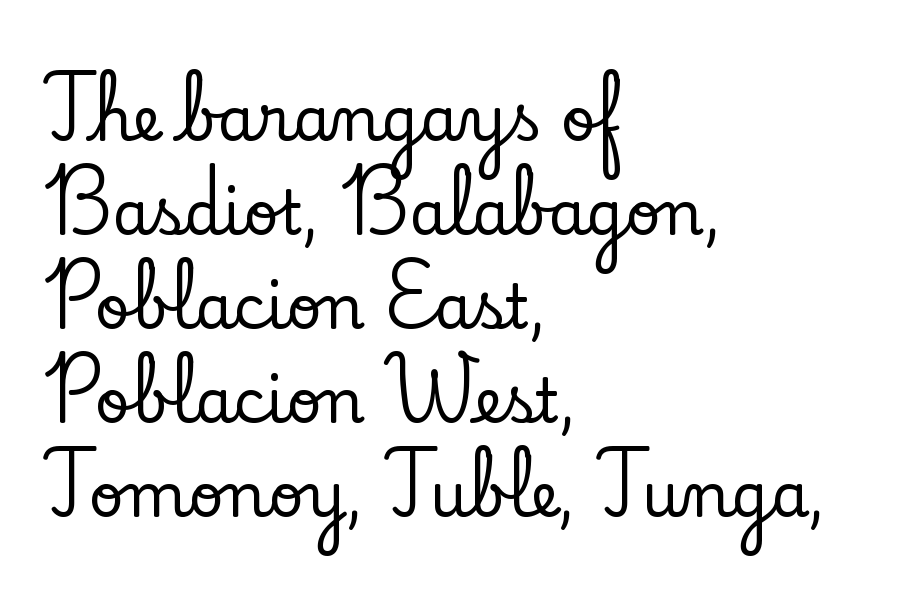
The image shows 61 px serif type, upright; set left-aligned, normal line spacing (1.54x), normal letter spacing, not underlined; low stroke contrast and a small x-height.
